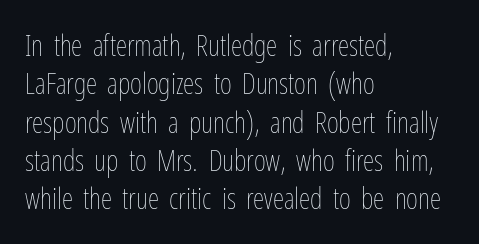
The designer left line spacing at the default. Note the varied advance widths — an 'i' is clearly narrower than an 'm'. Horizontal alignment here is leftward, the default for most running prose. The string is rendered with underlining switched off.
